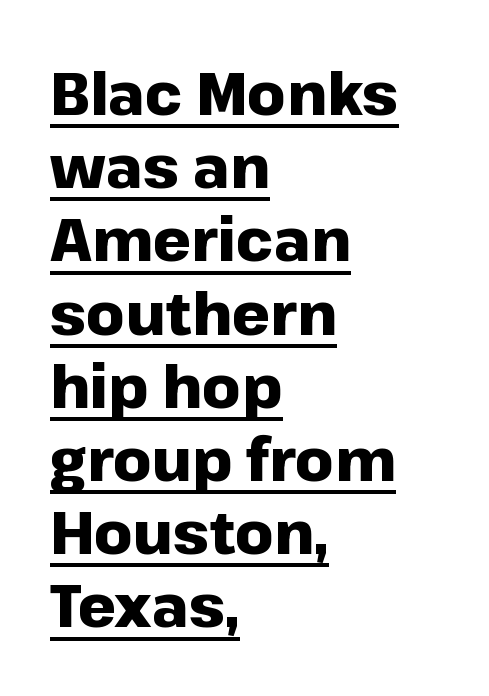
{"serif": "no", "italic": "no", "bold": "yes", "weight": "heavy", "width": "normal", "stroke_contrast": "low", "x_height": "medium", "monospaced": "no", "underline": "yes", "align": "left", "line_spacing_ratio": 1.22, "letter_spacing": "normal", "letter_spacing_em": 0.0, "glyph_px": 60}
